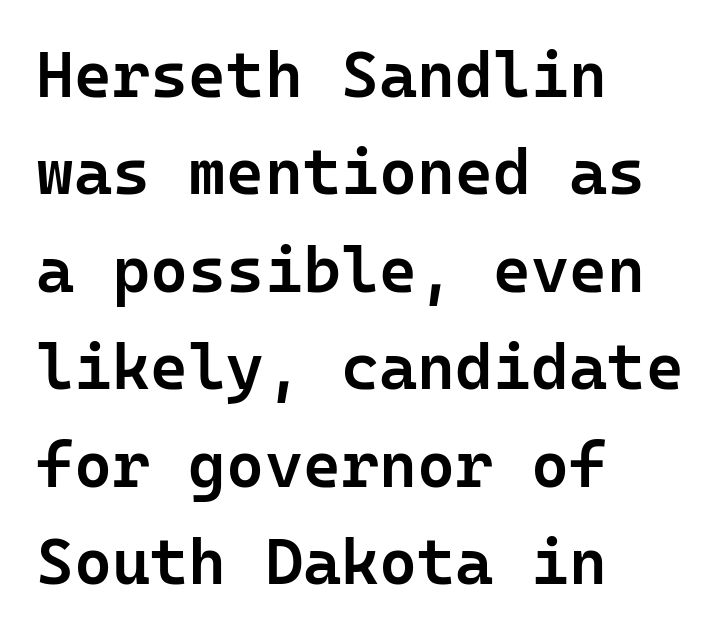
The image shows 65 px semibold sans-serif type, upright, monospaced; set left-aligned, normal line spacing (1.5x), normal letter spacing, not underlined; low stroke contrast and a medium x-height.
